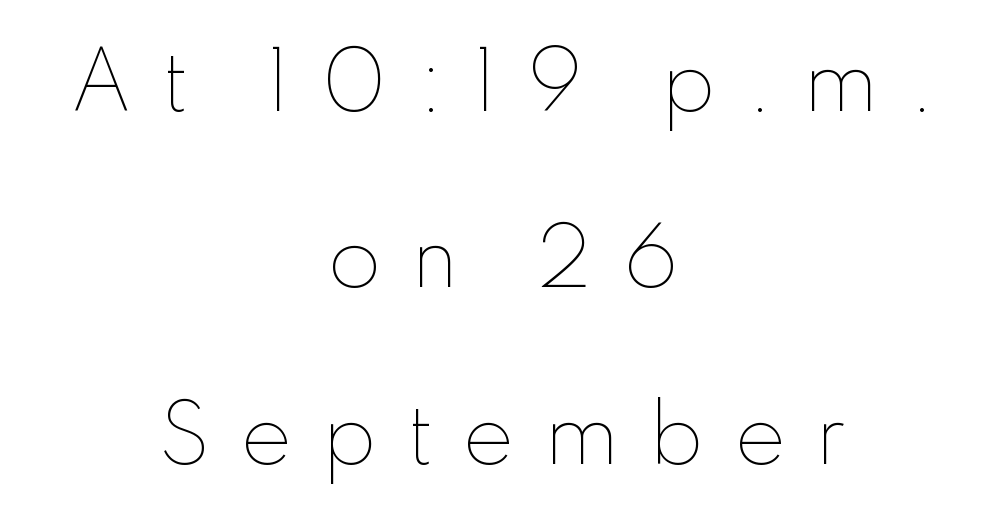
{"italic": "no", "bold": "no", "weight": "thin", "width": "normal", "stroke_contrast": "low", "x_height": "small", "monospaced": "no", "underline": "no", "align": "center", "line_spacing": "loose", "line_spacing_ratio": 2.26, "letter_spacing": "wide", "letter_spacing_em": 0.37, "glyph_px": 78}
